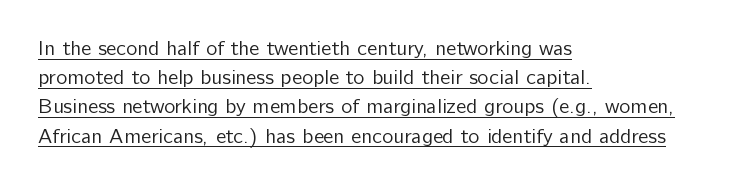
The image shows 21 px text type, upright; set left-aligned, normal line spacing (1.39x), normal letter spacing, underlined.
